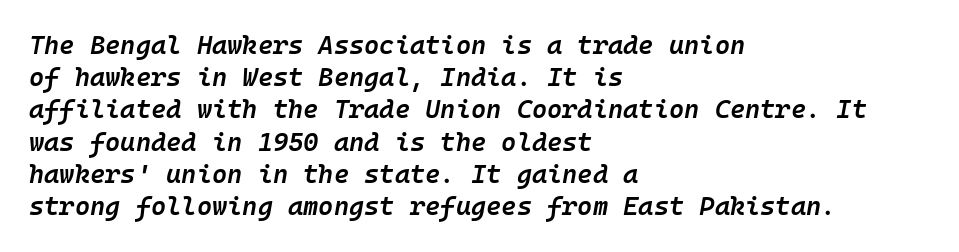
{"italic": "yes", "lean": "right", "slant_degrees": 10, "bold": "semi", "underline": "no", "align": "left", "line_spacing_ratio": 1.24, "letter_spacing": "normal", "letter_spacing_em": 0.0, "glyph_px": 26}
